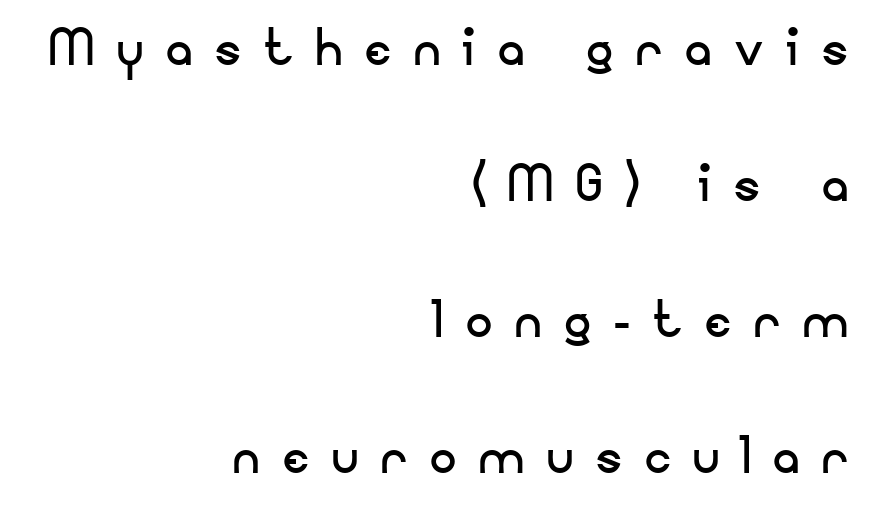
Is this a heavy cut? Hardly; it is regular or lighter. The letters advance in unequal steps, a hallmark of proportional type. The lines in this sample share a right terminus and differ only in where they begin. This is sans-serif lettering, the kind often seen on screens and signage.
